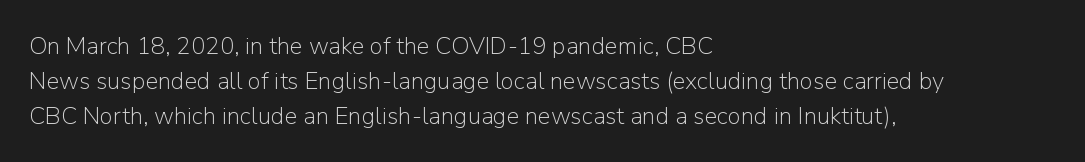
The image shows 24 px text type, upright; set left-aligned, normal line spacing (1.45x), normal letter spacing, not underlined.
